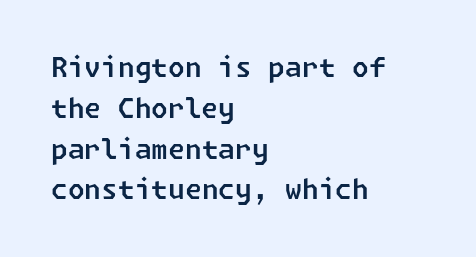
{"underline": "no", "align": "left", "line_spacing": "normal", "line_spacing_ratio": 1.51, "letter_spacing": "normal", "letter_spacing_em": 0.0, "glyph_px": 27}
